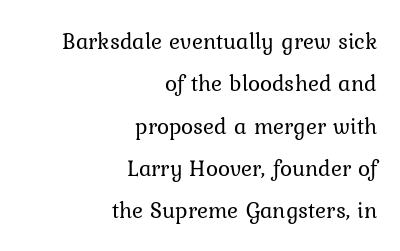
Posture: straight, roman, zero tilt. Words appear dense and cohesive because spacing is normal. Is the block centered? No — it sits flush against the right margin. The letterforms sit at book weight or below. No word sits above an underline.
